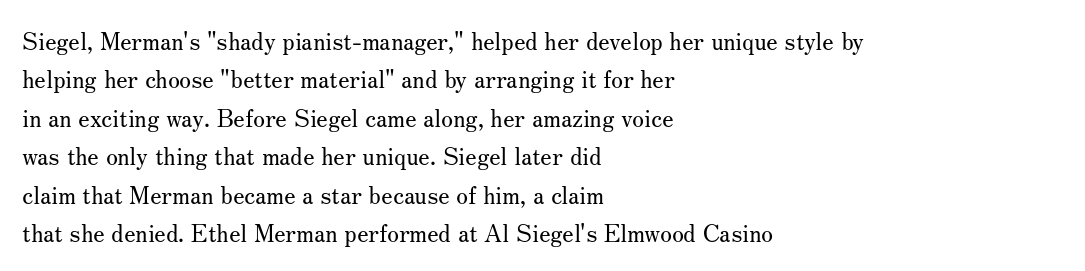
Q: Is the text bold? A: No.
Q: Is the text italic (slanted)? A: No, it is upright.
Q: Is the text underlined? A: No.
Q: How is the paragraph aligned? A: Left-aligned.
Q: Is the spacing between letters normal or unusually wide? A: Normal.
Q: Is the spacing between lines tight, normal or loose? A: Normal.
